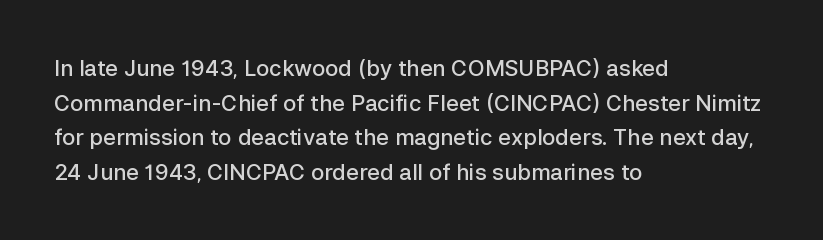
{"italic": "no", "bold": "semi", "underline": "no", "align": "left", "line_spacing": "normal", "line_spacing_ratio": 1.57, "letter_spacing": "normal", "letter_spacing_em": 0.0, "glyph_px": 22}
